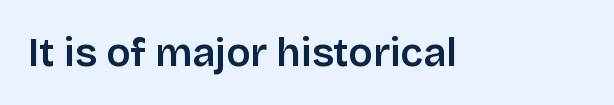
Plain, unruled lines of type. This is roman type, the default non-slanted kind. The strokes are fattened partway — semibold, not bold. Do the characters align in a grid? No, the font is proportional. Nobody touched the tracking dial on this one.
